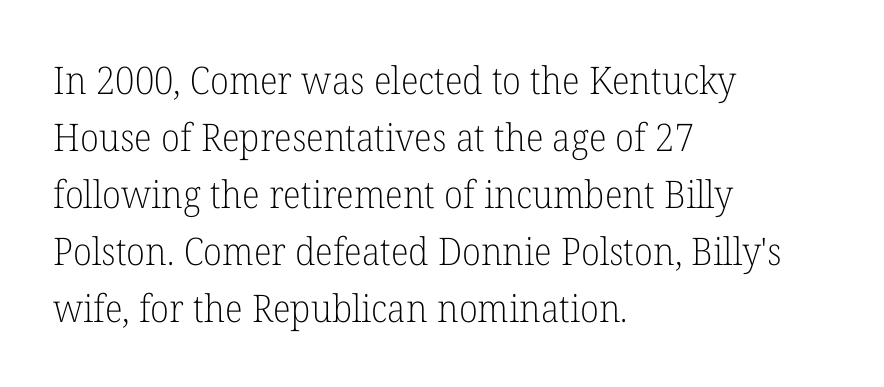
Letter spacing: default. Bare-footed words on every line. Character widths vary here, with narrow letters taking less room than wide ones. Where is the straight margin? On the left. Style check: upright.
